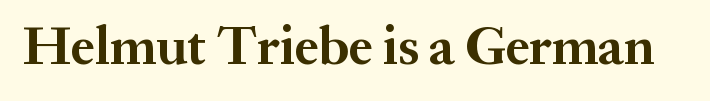
{"serif": "yes", "italic": "no", "bold": "yes", "weight": "bold", "width": "normal", "stroke_contrast": "medium", "x_height": "medium", "monospaced": "no", "underline": "no", "letter_spacing": "normal", "letter_spacing_em": 0.0, "glyph_px": 54}
